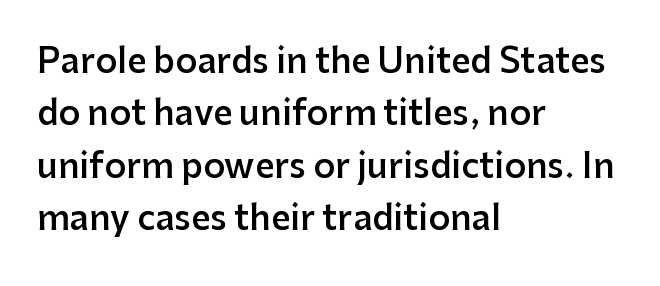
The image shows 34 px semibold sans-serif type, upright; set left-aligned, normal line spacing (1.54x), normal letter spacing, not underlined; low stroke contrast and a medium x-height.
